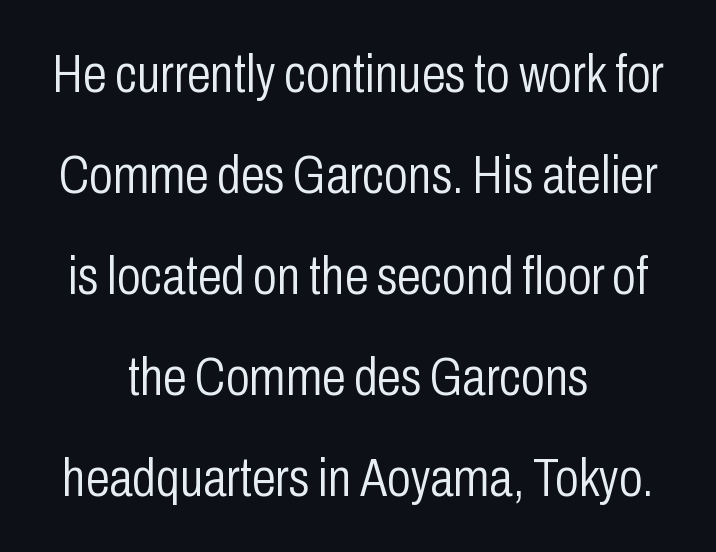
Q: Is the text bold? A: No.
Q: Is the text italic (slanted)? A: No, it is upright.
Q: Is the typeface a serif or a sans-serif typeface? A: Sans-serif.
Q: Is the text underlined? A: No.
Q: How is the paragraph aligned? A: Centered.
Q: Is the spacing between letters normal or unusually wide? A: Normal.
Q: Width (condensed, normal, or wide)? A: Condensed.
Q: Stroke contrast? A: Low.
Q: x-height? A: Medium.
Q: Monospaced? A: No.
